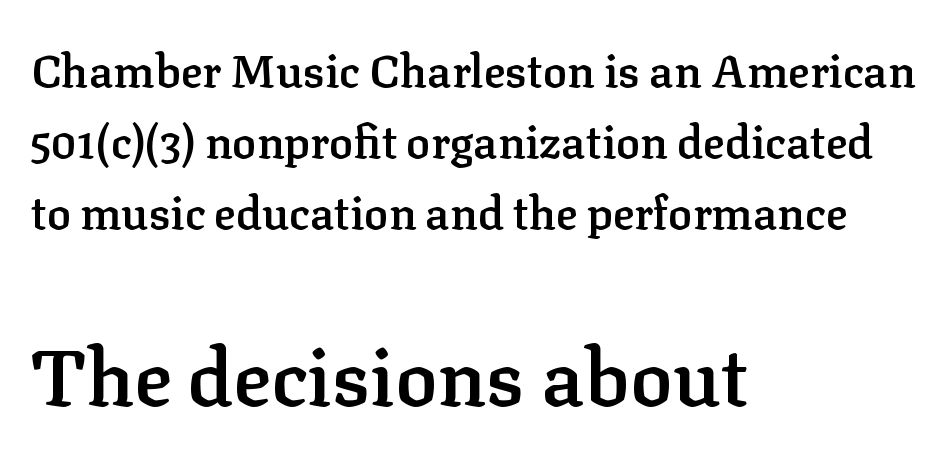
These lines stack with their left ends in a neat column. Check under the words: just untouched page. Letterform terminals end in serifs throughout the passage. Think of a printed novel: that variable character pitch is what you see here.
